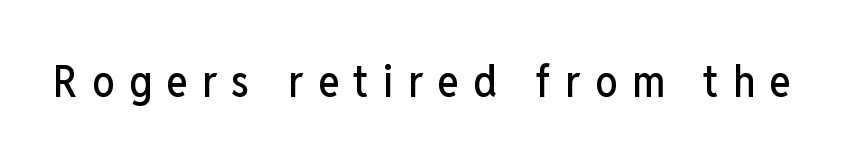
The image shows 44 px condensed sans-serif type, upright; set unusually wide letter spacing (+0.33 em), not underlined; low stroke contrast and a medium x-height.
